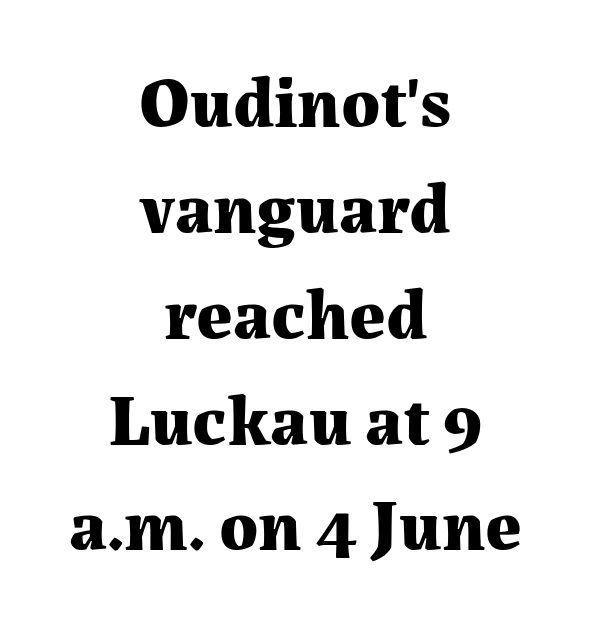
The image shows 72 px bold serif type, upright; set centered, normal line spacing (1.47x), normal letter spacing, not underlined; medium stroke contrast and a medium x-height.
